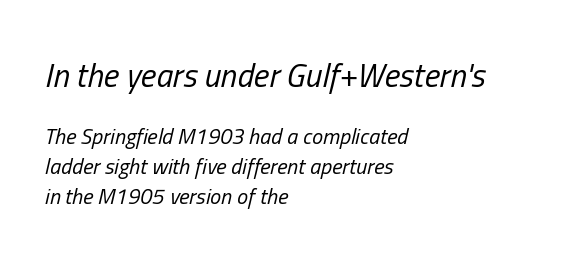
Q: Is the text bold? A: No.
Q: Is the text italic (slanted)? A: Yes, it leans right by about 13 degrees.
Q: Is the text underlined? A: No.
Q: How is the paragraph aligned? A: Left-aligned.
Q: Is the spacing between letters normal or unusually wide? A: Normal.
Q: Is the spacing between lines tight, normal or loose? A: Normal.
Q: Which block of text is set in a larger size, the first (top) or the second (bottom)? A: The first (top) one.
Q: Width (condensed, normal, or wide)? A: Condensed.
Q: Stroke contrast? A: Low.
Q: x-height? A: Medium.
Q: Monospaced? A: No.
